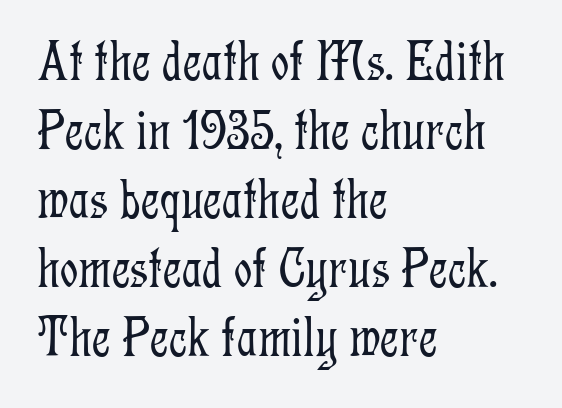
This rendering features lettering with no underline. Layout note: lines flush left. This sample uses an upright cut, with every glyph sitting square on the baseline. Each letter's strokes conclude with small projecting serifs. Default kerning and tracking; the words read as compact shapes. Letters have the restrained weight of plain body copy at most.
